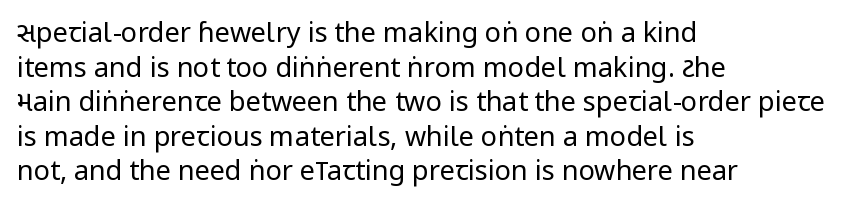
Q: Is the text bold? A: No.
Q: Is the text italic (slanted)? A: No, it is upright.
Q: Is the text underlined? A: No.
Q: How is the paragraph aligned? A: Left-aligned.
Q: Is the spacing between letters normal or unusually wide? A: Normal.
Q: Is the spacing between lines tight, normal or loose? A: Normal.
